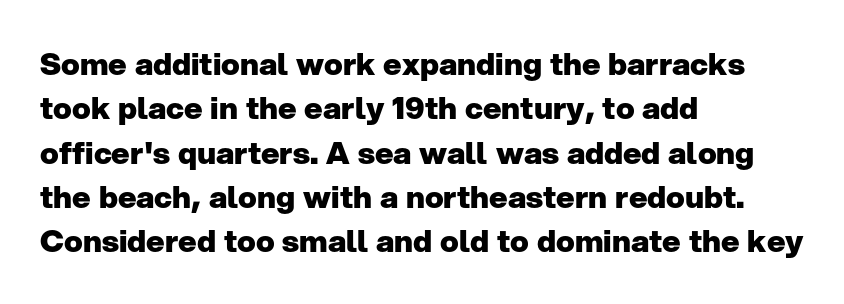
{"serif": "no", "italic": "no", "bold": "yes", "weight": "heavy", "width": "normal", "stroke_contrast": "low", "x_height": "medium", "monospaced": "no", "underline": "no", "align": "left", "line_spacing": "normal", "line_spacing_ratio": 1.43, "letter_spacing": "normal", "letter_spacing_em": 0.0, "glyph_px": 31}
